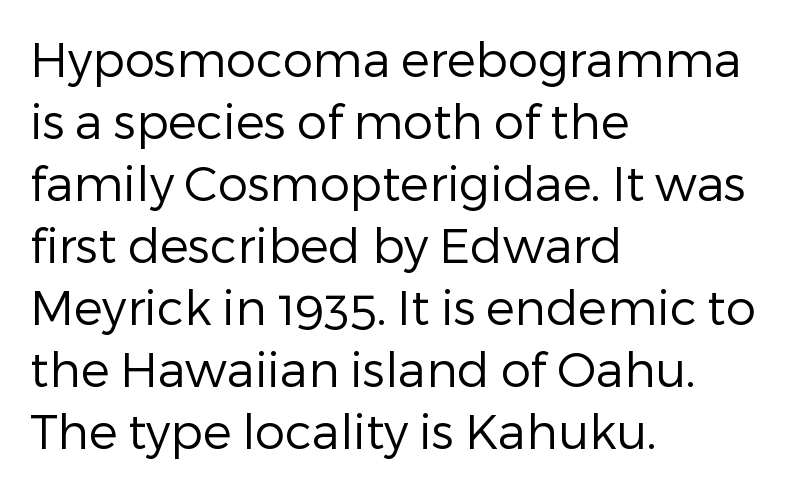
Posture: upright roman. These lines are rendered in a variable-pitch font. The passage shown has conventional tracking throughout. The typeface has the unassuming heft of standard copy or less. Which margin do the lines hug? The left one — the right edge is uneven.
